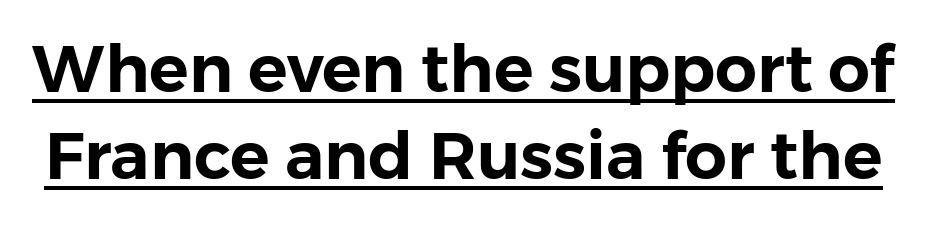
{"serif": "no", "italic": "no", "width": "normal", "stroke_contrast": "low", "x_height": "medium", "monospaced": "no", "underline": "yes", "line_spacing": "normal", "line_spacing_ratio": 1.32, "letter_spacing": "normal", "letter_spacing_em": 0.0, "glyph_px": 66}
